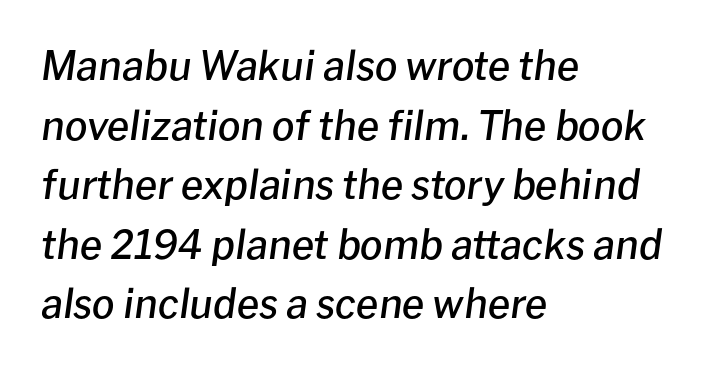
The line texture is even and compact thanks to regular tracking. Students, observe: this is what conventionally led text looks like. Would a proofreader flag this as italicized? Yes. This rendering features lettering with no underline. Every letter is mildly thick-stroked: semibold rather than bold. These lines are rendered in a variable-pitch font.
